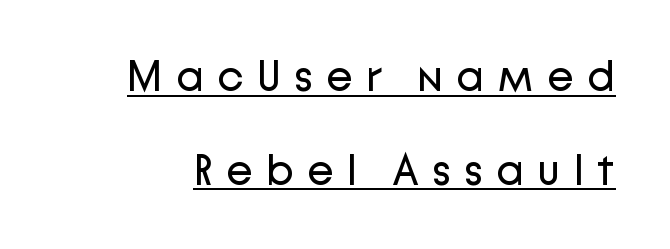
The image shows 44 px regular-weight sans-serif type, upright; set loose line spacing (2.13x), unusually wide letter spacing (+0.3 em), underlined; low stroke contrast and a medium x-height.
